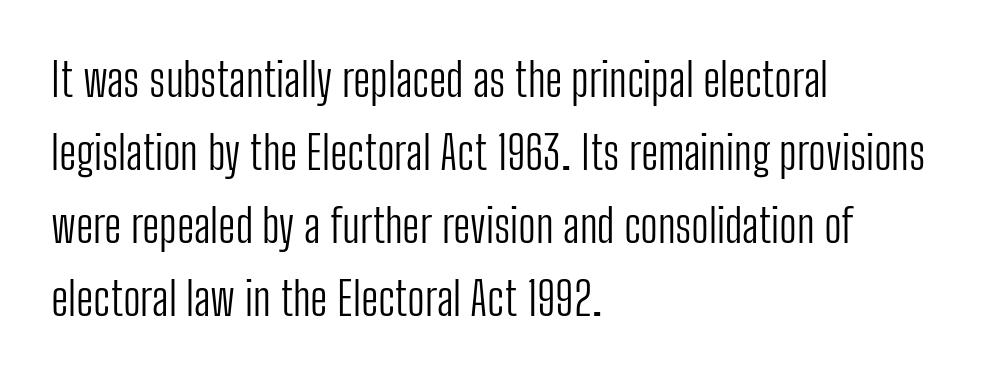
{"serif": "no", "italic": "no", "bold": "no", "weight": "light", "width": "condensed", "stroke_contrast": "low", "x_height": "medium", "monospaced": "no", "underline": "no", "align": "left", "line_spacing": "normal", "line_spacing_ratio": 1.59, "letter_spacing": "normal", "letter_spacing_em": 0.0, "glyph_px": 46}
